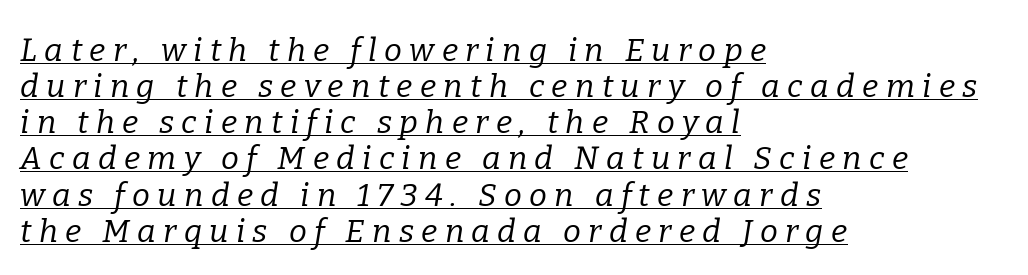
This is oblique type, the kind used for emphasis or titles. The font sits on the lighter half of the weight spectrum, regular included. Small tapered or slab feet sit at the stroke ends, so this counts as serif. The rendering uses natural spacing where letterforms have individual widths. The lines are quadded left. The vertical gap from one line to the next is small.
